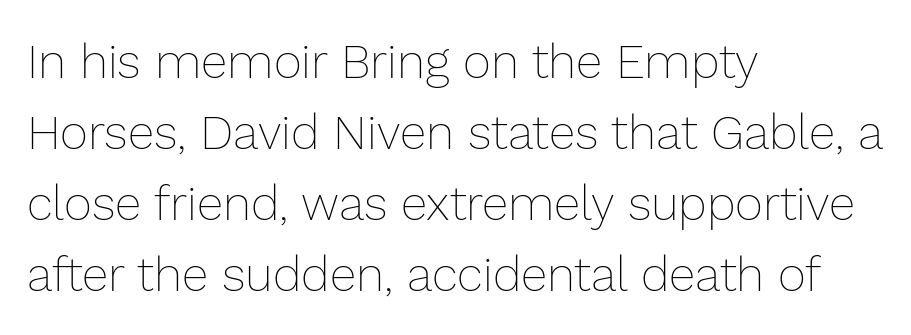
Upright lettering throughout. A typesetter would call this zero additional tracking. Just letters on the line, the space beneath them empty. Think of a printed novel: that variable character pitch is what you see here.
